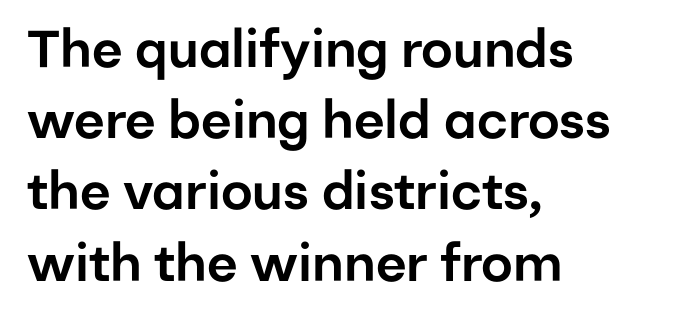
{"serif": "no", "italic": "no", "width": "normal", "stroke_contrast": "low", "x_height": "medium", "monospaced": "no", "underline": "no", "align": "left", "line_spacing": "normal", "line_spacing_ratio": 1.37, "letter_spacing": "normal", "letter_spacing_em": 0.0, "glyph_px": 52}
